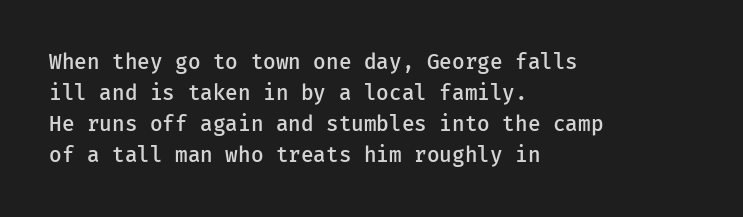
{"italic": "no", "bold": "semi", "underline": "no", "align": "left", "line_spacing": "normal", "line_spacing_ratio": 1.47, "letter_spacing": "normal", "letter_spacing_em": 0.0, "glyph_px": 21}
